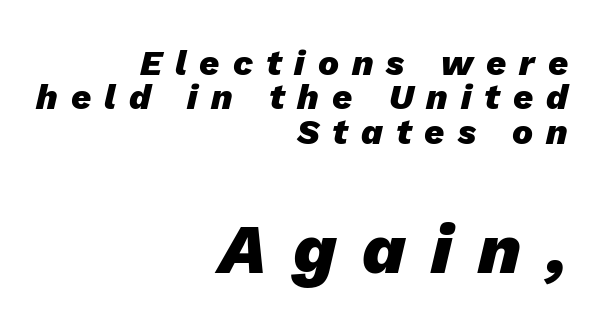
This sample uses expanded letter spacing, leaving extra air between glyphs. Has an underline been added? It has not. Each line ends at the same right margin while the left side varies. How heavy is the stroke? Heavy — this is a bold. Looking at the ascenders, they clearly lean. Here the second block reads like a headline and the first like body copy.
